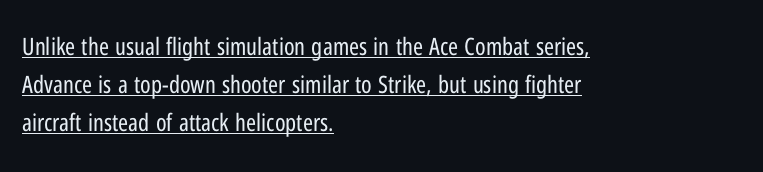
The lettering stays uniformly vertical, giving the passage a roman look. The passage shown is underscored from start to finish. Regarding leading, the lines here are spaced in the standard way. Short note: letters normally spaced. No extra ink here — the face is not bold. Notice how the passage keeps a crisp vertical edge on the left only.
